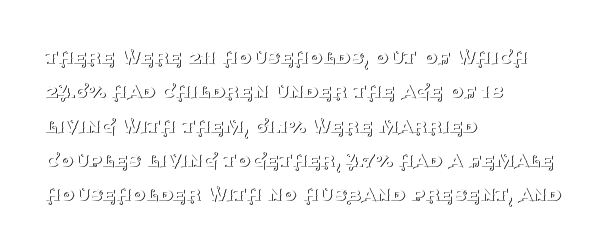
Q: Is the text bold? A: No.
Q: Is the text italic (slanted)? A: No, it is upright.
Q: Is the text underlined? A: No.
Q: How is the paragraph aligned? A: Left-aligned.
Q: Is the spacing between letters normal or unusually wide? A: Normal.
Q: Is the spacing between lines tight, normal or loose? A: Normal.
